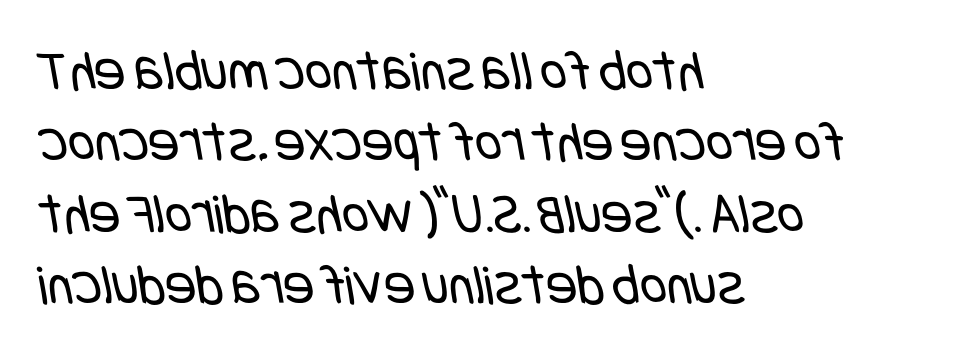
Q: Is the text bold? A: No.
Q: Is the typeface a serif or a sans-serif typeface? A: Sans-serif.
Q: Is the text underlined? A: No.
Q: How is the paragraph aligned? A: Left-aligned.
Q: Is the spacing between letters normal or unusually wide? A: Normal.
Q: Width (condensed, normal, or wide)? A: Condensed.
Q: Stroke contrast? A: Low.
Q: x-height? A: Large.
